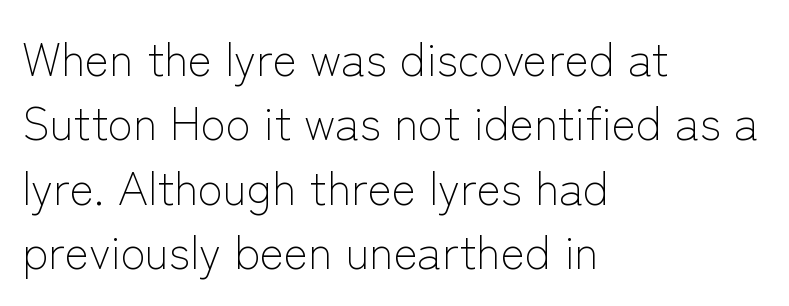
The image shows 46 px light sans-serif type, upright; set left-aligned, normal line spacing (1.4x), normal letter spacing, not underlined; low stroke contrast and a medium x-height.
